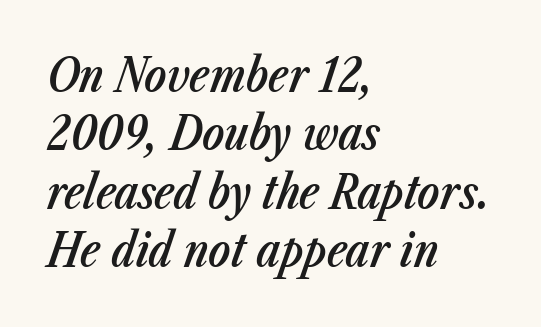
Q: Is the text bold? A: Semi-bold.
Q: Is the text italic (slanted)? A: Yes, it leans right by about 23 degrees.
Q: Is the text underlined? A: No.
Q: How is the paragraph aligned? A: Left-aligned.
Q: Is the spacing between letters normal or unusually wide? A: Normal.
Q: Is the spacing between lines tight, normal or loose? A: Normal.
Q: Width (condensed, normal, or wide)? A: Condensed.
Q: Stroke contrast? A: Low.
Q: x-height? A: Medium.
Q: Monospaced? A: No.
